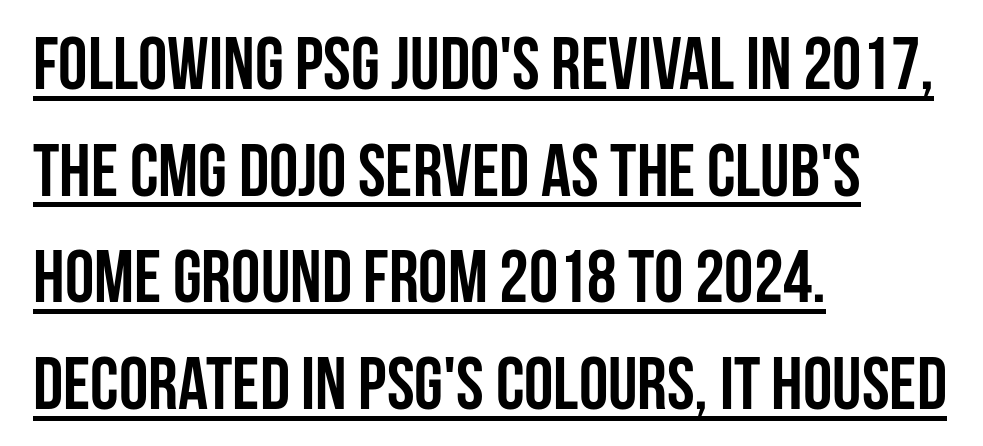
No extra tracking has been applied to these lines. A dark, heavy texture on the line: the type is bold. Each line of the rendering has a horizontal stroke beneath the glyphs. The setting favours the left margin, as ordinary paragraphs usually do. It's the straight-up-and-down kind of type.
